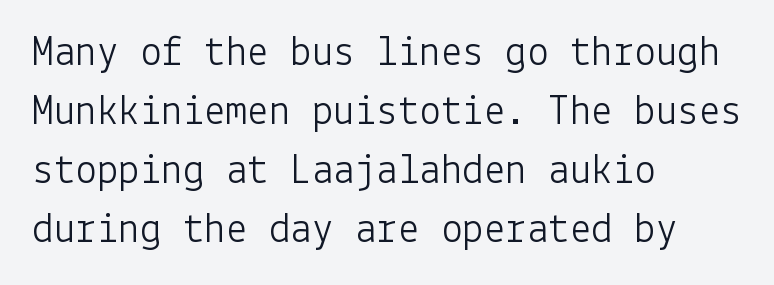
Type without underlining. Note: no serifs on the glyphs. Standard letterfit; no display-style spreading of the glyphs. Vertical strokes here are truly vertical. Caption: multi-line text, flush left, ragged right.
